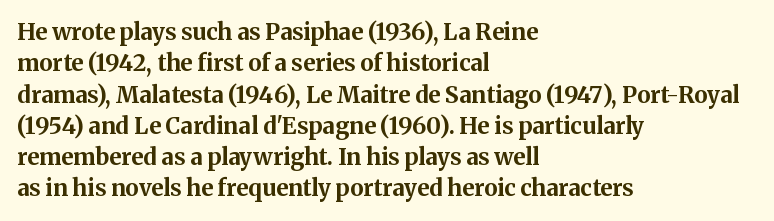
If you drew a line through each stem, it would be perfectly vertical. The face used here has the dense, thick strokes of a bold. All the whitespace from short lines collects on the right. Observe the ordinary spacing: letters are neighbours, not strangers. Rule under the text: the space is simply empty.
